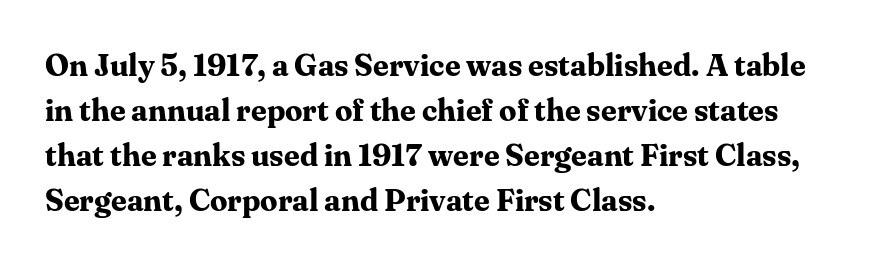
Q: Is the text bold? A: Yes.
Q: Is the text italic (slanted)? A: No, it is upright.
Q: Is the typeface a serif or a sans-serif typeface? A: Serif.
Q: Is the text underlined? A: No.
Q: How is the paragraph aligned? A: Left-aligned.
Q: Is the spacing between letters normal or unusually wide? A: Normal.
Q: Is the spacing between lines tight, normal or loose? A: Normal.
Q: Width (condensed, normal, or wide)? A: Normal.
Q: Stroke contrast? A: Medium.
Q: x-height? A: Medium.
Q: Monospaced? A: No.
